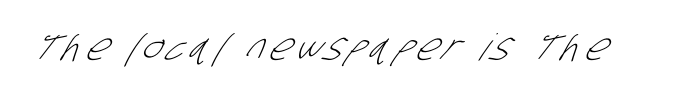
The image shows 37 px light, condensed sans-serif type; set not underlined; low stroke contrast and a large x-height.
